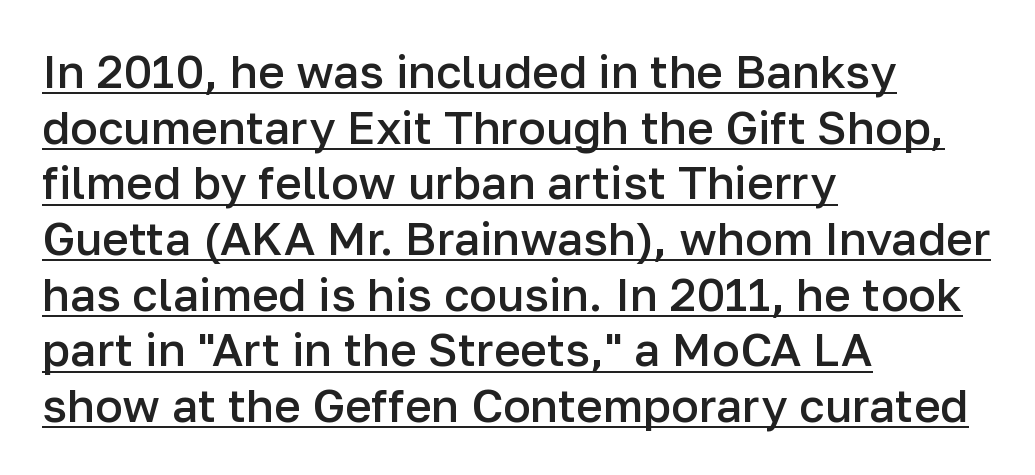
The image shows 46 px semibold sans-serif type, upright; set left-aligned, line spacing 1.21x, normal letter spacing, underlined; low stroke contrast and a medium x-height.
